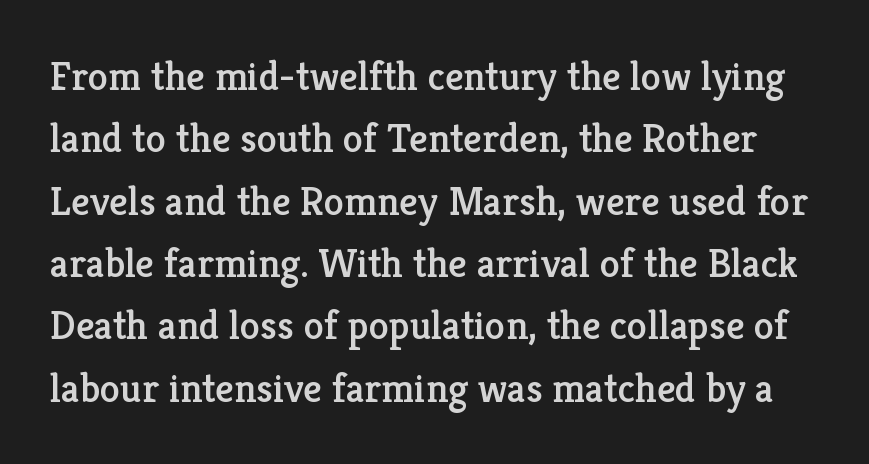
{"serif": "yes", "italic": "no", "width": "normal", "stroke_contrast": "low", "x_height": "medium", "monospaced": "no", "underline": "no", "line_spacing": "normal", "line_spacing_ratio": 1.52, "letter_spacing": "normal", "letter_spacing_em": 0.0, "glyph_px": 41}
